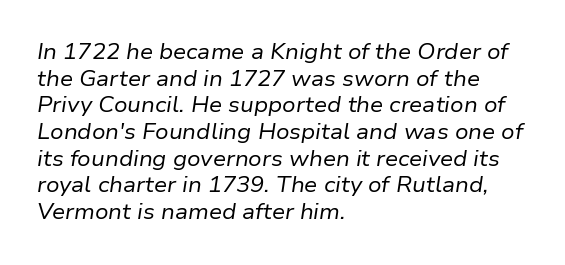
Q: Is the text bold? A: No.
Q: Is the text italic (slanted)? A: Yes, it leans right by about 9 degrees.
Q: Is the text underlined? A: No.
Q: How is the paragraph aligned? A: Left-aligned.
Q: Is the spacing between letters normal or unusually wide? A: Normal.
Q: Is the spacing between lines tight, normal or loose? A: Normal.
